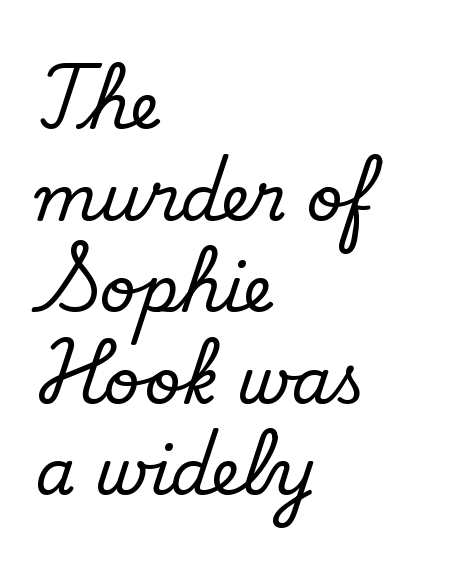
The line-height multiplier appears to be the usual default. Check under the words: just untouched page. A light-to-regular cut is what we see here. Classification — sans serif.
